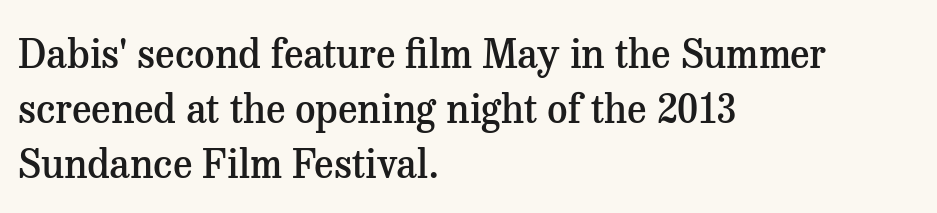
{"serif": "yes", "italic": "no", "bold": "semi", "weight": "semibold", "width": "normal", "stroke_contrast": "medium", "x_height": "medium", "monospaced": "no", "underline": "no", "align": "left", "line_spacing": "normal", "line_spacing_ratio": 1.37, "letter_spacing": "normal", "letter_spacing_em": 0.0, "glyph_px": 40}
